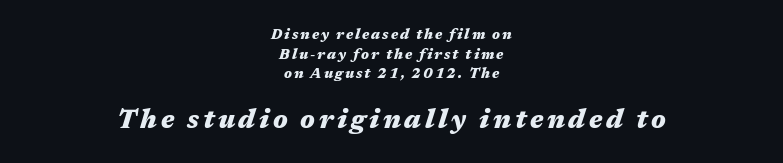
Q: Is the text bold? A: Yes.
Q: Is the text italic (slanted)? A: Yes, it leans right by about 17 degrees.
Q: Is the text underlined? A: No.
Q: How is the paragraph aligned? A: Centered.
Q: Is the spacing between lines tight, normal or loose? A: Normal.
Q: Which block of text is set in a larger size, the first (top) or the second (bottom)? A: The second (bottom) one.
